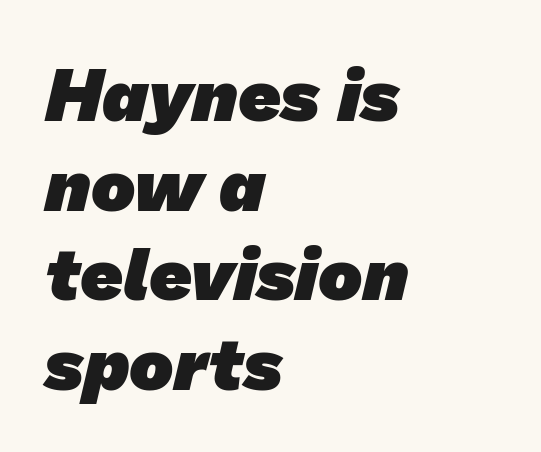
Q: Is the text bold? A: Yes.
Q: Is the typeface a serif or a sans-serif typeface? A: Sans-serif.
Q: Is the text underlined? A: No.
Q: How is the paragraph aligned? A: Left-aligned.
Q: Is the spacing between letters normal or unusually wide? A: Normal.
Q: Width (condensed, normal, or wide)? A: Normal.
Q: Stroke contrast? A: Low.
Q: x-height? A: Medium.
Q: Monospaced? A: No.
